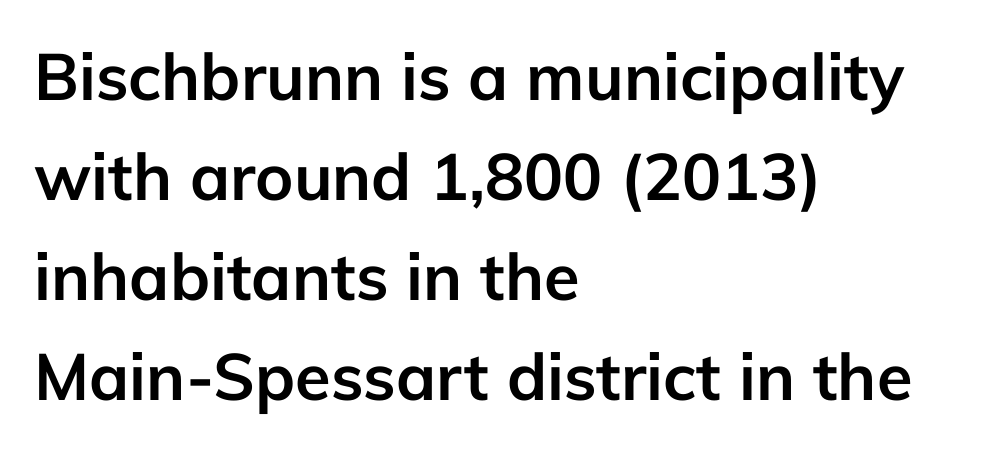
{"serif": "no", "italic": "no", "bold": "yes", "weight": "semibold", "width": "normal", "stroke_contrast": "low", "x_height": "medium", "monospaced": "no", "underline": "no", "align": "left", "line_spacing": "normal", "line_spacing_ratio": 1.54, "letter_spacing": "normal", "letter_spacing_em": 0.0, "glyph_px": 65}
